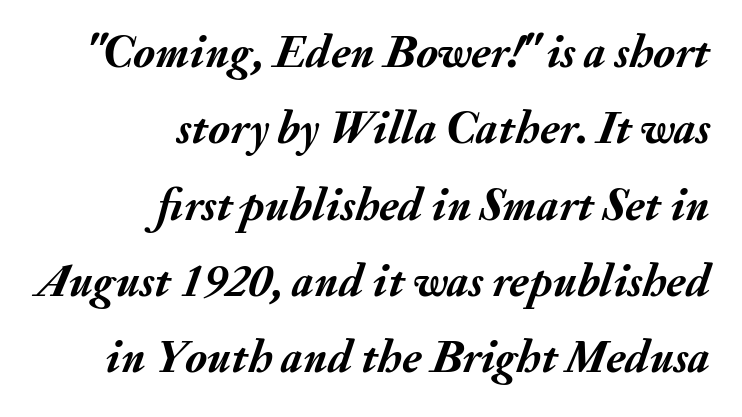
The image shows 46 px semibold type, italic (leaning right); set right-aligned, normal line spacing (1.66x), normal letter spacing, not underlined; medium stroke contrast and a small x-height.
